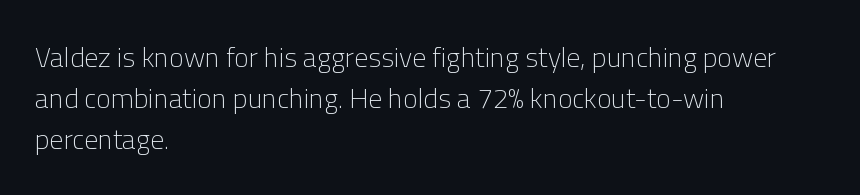
{"serif": "no", "italic": "no", "bold": "no", "weight": "light", "width": "normal", "stroke_contrast": "low", "x_height": "medium", "monospaced": "no", "underline": "no", "align": "left", "line_spacing": "normal", "line_spacing_ratio": 1.46, "letter_spacing": "normal", "letter_spacing_em": 0.0, "glyph_px": 28}
